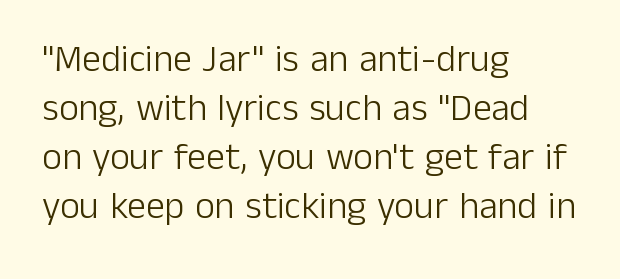
The image shows 38 px light sans-serif type, upright; set left-aligned, normal line spacing (1.29x), normal letter spacing, not underlined; low stroke contrast and a medium x-height.
